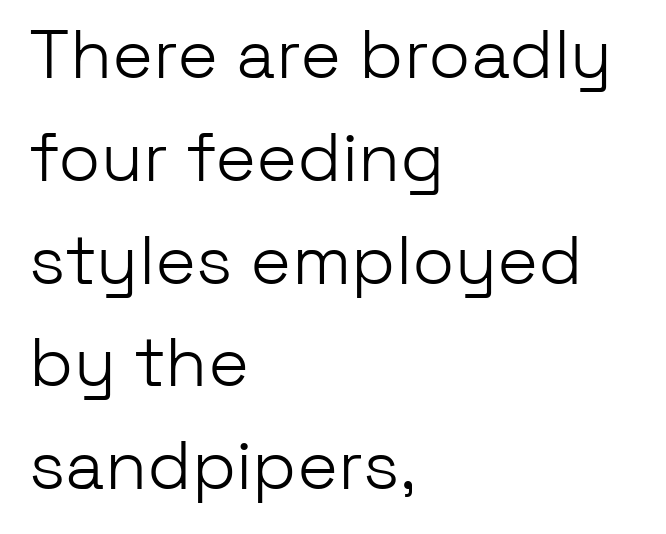
{"serif": "no", "italic": "no", "bold": "no", "weight": "light", "width": "normal", "stroke_contrast": "low", "x_height": "medium", "monospaced": "no", "underline": "no", "align": "left", "line_spacing": "normal", "line_spacing_ratio": 1.49, "letter_spacing": "normal", "letter_spacing_em": 0.0, "glyph_px": 69}
